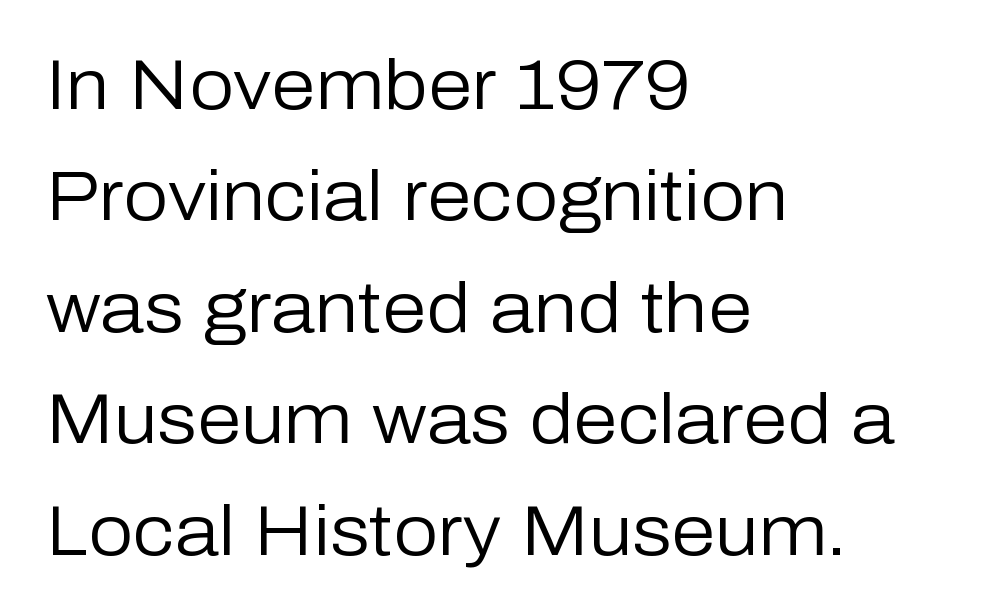
The image shows 71 px regular-weight sans-serif type, upright; set left-aligned, normal line spacing (1.57x), normal letter spacing, not underlined; low stroke contrast and a medium x-height.
